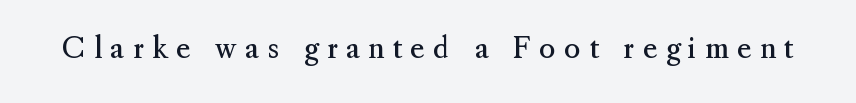
Each letter keeps its own natural width here, so spacing adapts to shape. In terms of letterspacing, this is a distinctly airy, spread setting. Characters remain perfectly vertical along every line. Unmarked baselines from the first word to the last.
